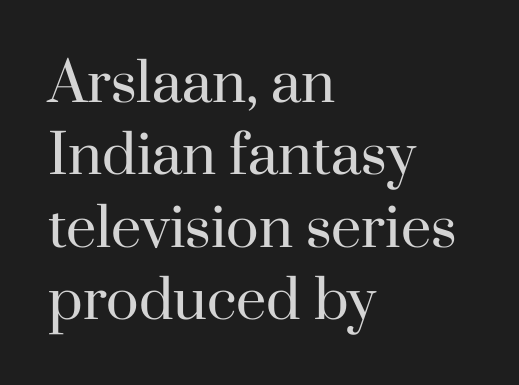
{"serif": "yes", "italic": "no", "bold": "no", "weight": "regular", "width": "normal", "stroke_contrast": "high", "x_height": "small", "monospaced": "no", "underline": "no", "align": "left", "line_spacing": "normal", "line_spacing_ratio": 1.34, "letter_spacing": "normal", "letter_spacing_em": 0.0, "glyph_px": 54}
